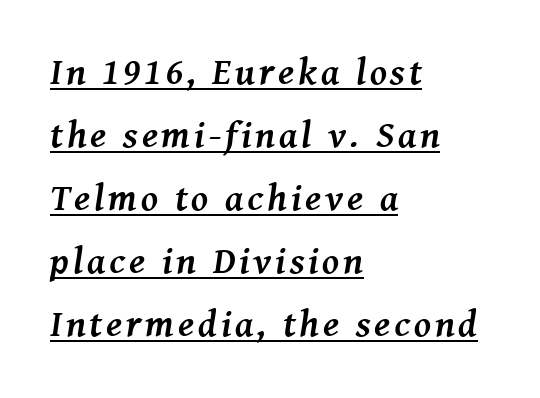
The passage is arranged the way most books set body copy — flush left. Proportional: the letters do not fall into vertical columns. The passage shown stacks its lines at a standard gap. As a designer I'd log this as weight 700, bold.
